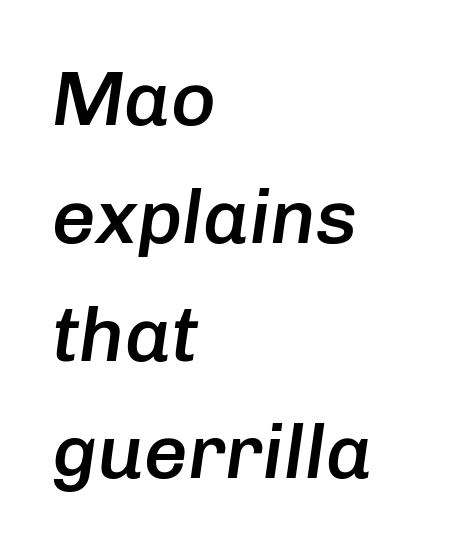
Character widths vary here, with narrow letters taking less room than wide ones. Words float on clear page, feet unadorned. The horizontal fit of the characters is conventional and even. Each line starts at the same left margin while the right side varies. Students, this is semibold: more ink than regular, less than bold. This is oblique type, the kind used for emphasis or titles.
